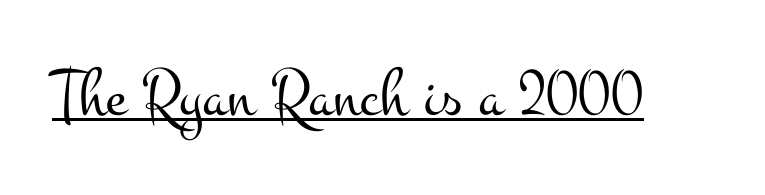
Old-style or modern, the face here clearly has serifs. The rendering uses natural spacing where letterforms have individual widths. You can see a thin bar hugging the bottom of the glyphs. The letterforms sit at book weight or below. A typesetter would call this zero additional tracking.
